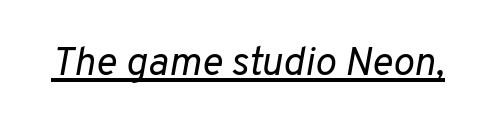
Q: Is the text bold? A: No.
Q: Is the text italic (slanted)? A: Yes, it leans right by about 10 degrees.
Q: Is the text underlined? A: Yes.
Q: Is the spacing between letters normal or unusually wide? A: Normal.
Q: Width (condensed, normal, or wide)? A: Normal.
Q: Stroke contrast? A: Low.
Q: x-height? A: Medium.
Q: Monospaced? A: No.
